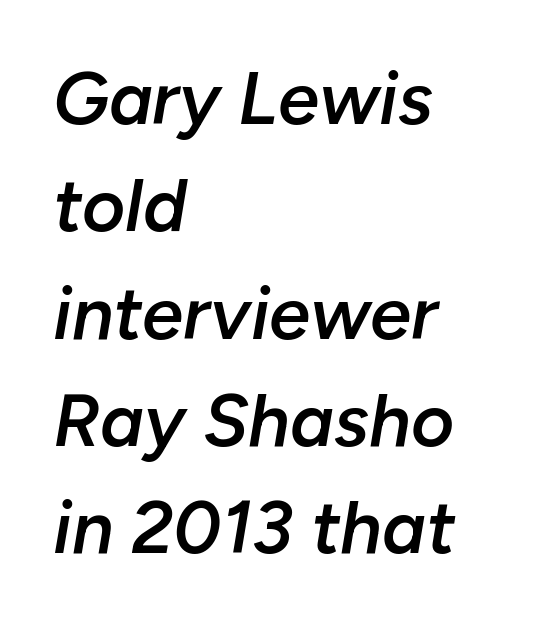
{"italic": "yes", "lean": "right", "slant_degrees": 10, "bold": "semi", "weight": "semibold", "width": "normal", "stroke_contrast": "low", "x_height": "medium", "monospaced": "no", "underline": "no", "align": "left", "line_spacing": "normal", "line_spacing_ratio": 1.45, "letter_spacing": "normal", "letter_spacing_em": 0.0, "glyph_px": 74}
